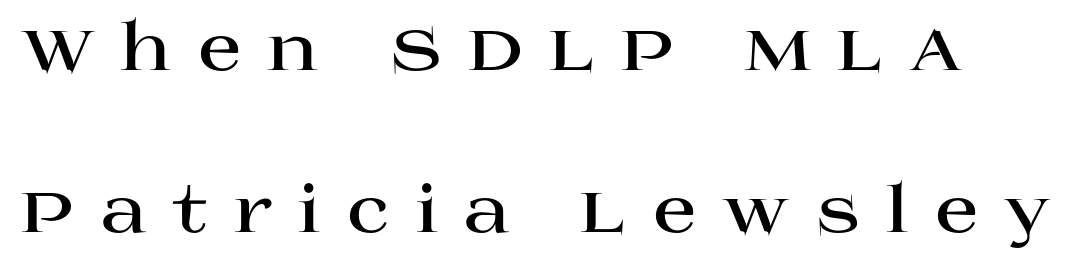
In terms of posture, this sample is upright. These lines are composed in type with serifs. In terms of leading, this rendering errs on the spacious side. The space beneath each line is pristine and unruled. Short note: letters widely spaced.
